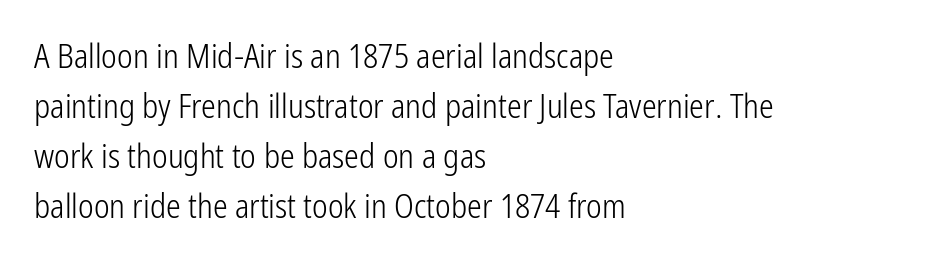
The image shows 33 px light, condensed sans-serif type, upright; set left-aligned, normal line spacing (1.52x), normal letter spacing, not underlined; low stroke contrast and a medium x-height.
